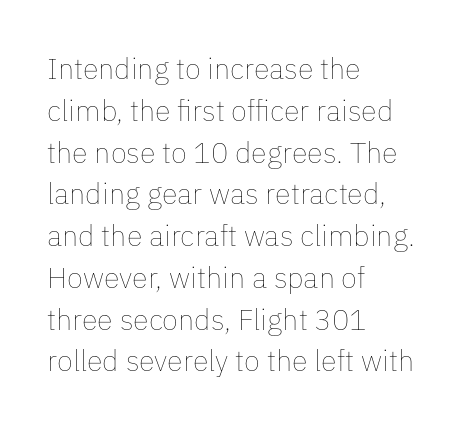
The image shows 29 px thin type, upright; set left-aligned, normal line spacing (1.44x), normal letter spacing, not underlined; low stroke contrast and a medium x-height.
